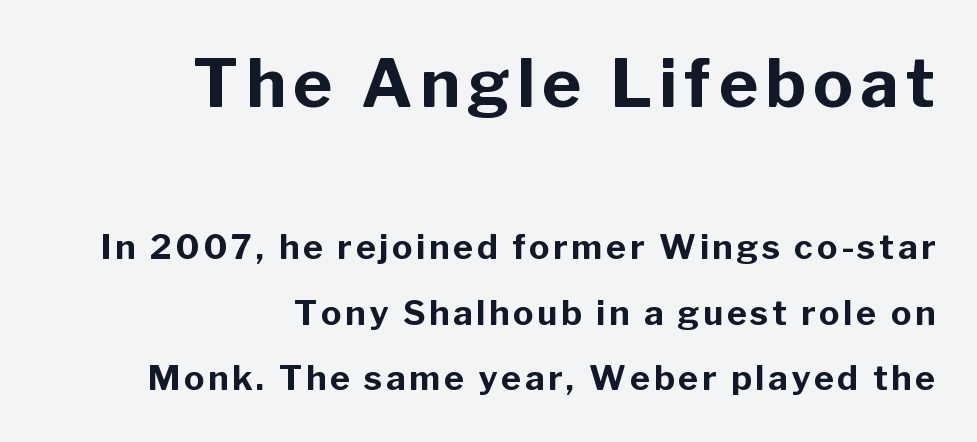
Looks like regular typesetting: each glyph gets only the width it needs. A typesetter would mark this as roman, not italic. Compared with typical paragraphs, the rows here are farther apart. The rag falls on the left side of this text block.
